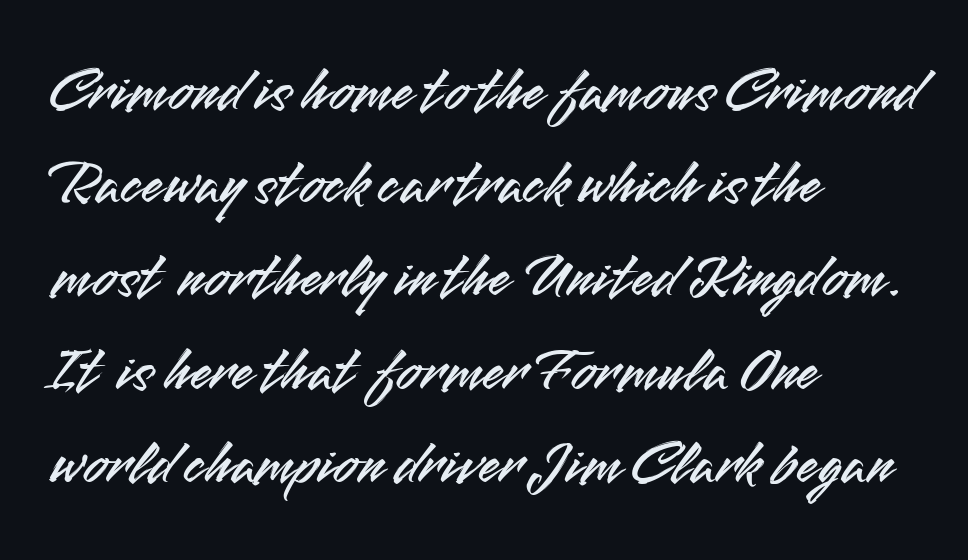
The image shows 63 px sans-serif type; set left-aligned, normal line spacing (1.48x), normal letter spacing, not underlined; medium stroke contrast and a small x-height.
